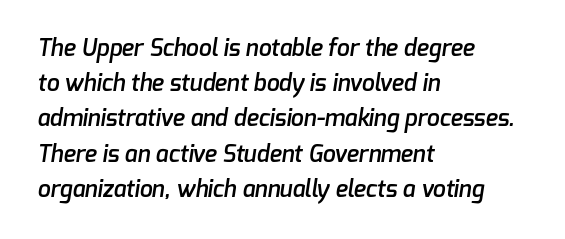
Q: Is the text bold? A: Semi-bold.
Q: Is the text underlined? A: No.
Q: How is the paragraph aligned? A: Left-aligned.
Q: Is the spacing between letters normal or unusually wide? A: Normal.
Q: Is the spacing between lines tight, normal or loose? A: Normal.
